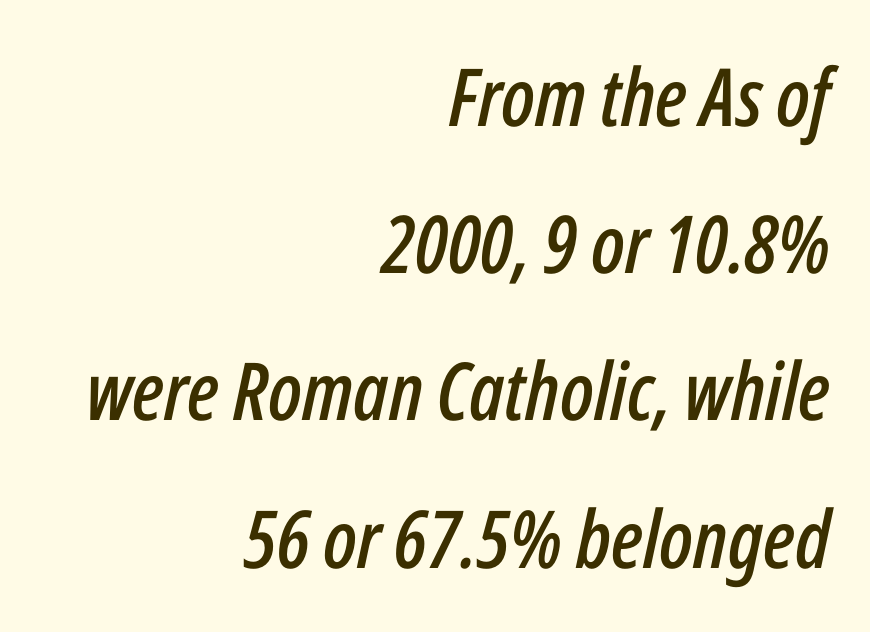
{"italic": "yes", "lean": "right", "slant_degrees": 12, "width": "condensed", "stroke_contrast": "low", "x_height": "medium", "monospaced": "no", "underline": "no", "align": "right", "line_spacing_ratio": 1.84, "letter_spacing": "normal", "letter_spacing_em": 0.0, "glyph_px": 80}
